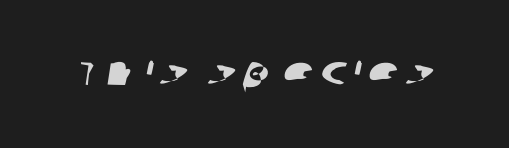
The image shows 41 px wide sans-serif type; set not underlined; low stroke contrast and a large x-height.
